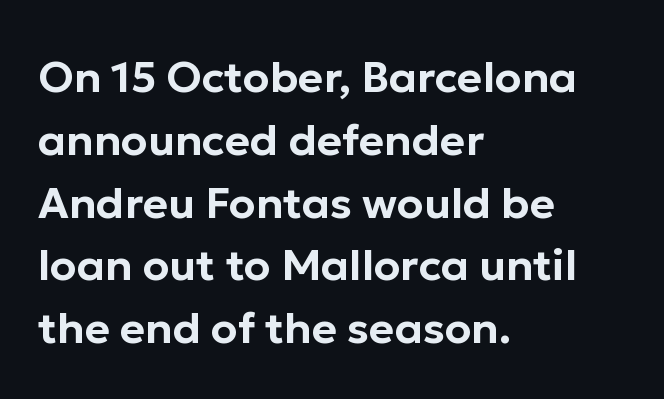
Q: Is the text italic (slanted)? A: No, it is upright.
Q: Is the typeface a serif or a sans-serif typeface? A: Sans-serif.
Q: Is the text underlined? A: No.
Q: How is the paragraph aligned? A: Left-aligned.
Q: Is the spacing between letters normal or unusually wide? A: Normal.
Q: Is the spacing between lines tight, normal or loose? A: Normal.
Q: Width (condensed, normal, or wide)? A: Normal.
Q: Stroke contrast? A: Low.
Q: x-height? A: Medium.
Q: Monospaced? A: No.
